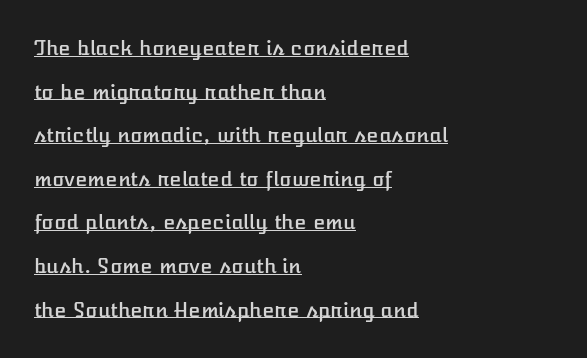
Q: Is the text italic (slanted)? A: No, it is upright.
Q: Is the text underlined? A: Yes.
Q: How is the paragraph aligned? A: Left-aligned.
Q: Is the spacing between letters normal or unusually wide? A: Normal.
Q: Is the spacing between lines tight, normal or loose? A: Loose.
